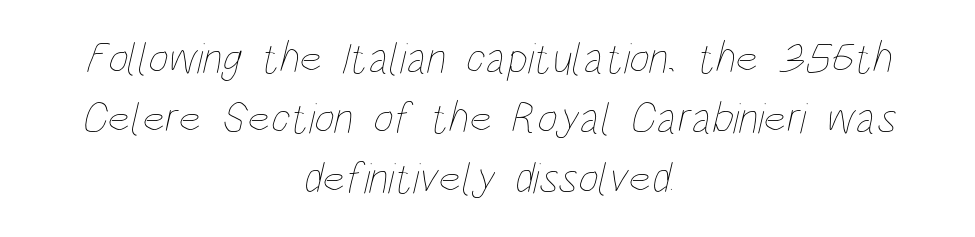
{"bold": "no", "weight": "thin", "width": "condensed", "stroke_contrast": "low", "x_height": "large", "monospaced": "no", "underline": "no", "align": "center", "line_spacing": "normal", "line_spacing_ratio": 1.36, "letter_spacing": "normal", "letter_spacing_em": 0.0, "glyph_px": 44}
